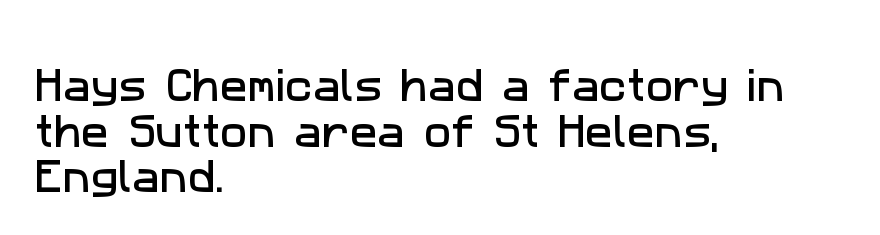
{"serif": "no", "width": "normal", "stroke_contrast": "low", "x_height": "medium", "monospaced": "no", "underline": "no", "align": "left", "line_spacing_ratio": 1.23, "letter_spacing": "normal", "letter_spacing_em": 0.0, "glyph_px": 37}
